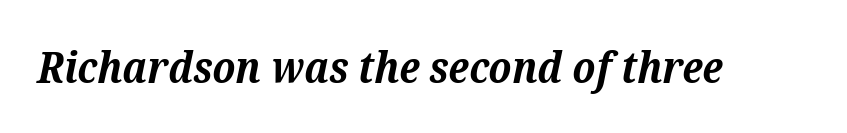
Q: Is the text bold? A: Yes.
Q: Is the text italic (slanted)? A: Yes, it leans right by about 12 degrees.
Q: Is the typeface a serif or a sans-serif typeface? A: Serif.
Q: Is the text underlined? A: No.
Q: Is the spacing between letters normal or unusually wide? A: Normal.
Q: Width (condensed, normal, or wide)? A: Normal.
Q: Stroke contrast? A: Medium.
Q: x-height? A: Medium.
Q: Monospaced? A: No.
